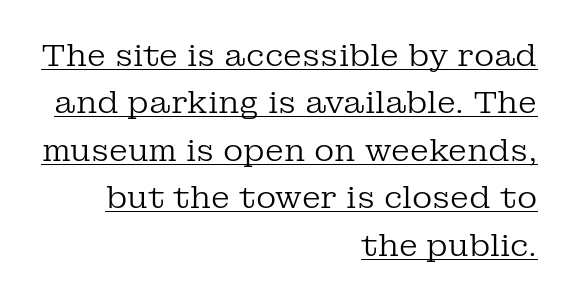
{"serif": "yes", "italic": "no", "bold": "no", "weight": "regular", "width": "normal", "stroke_contrast": "low", "x_height": "medium", "monospaced": "no", "underline": "yes", "align": "right", "line_spacing": "normal", "line_spacing_ratio": 1.53, "letter_spacing": "normal", "letter_spacing_em": 0.0, "glyph_px": 31}
